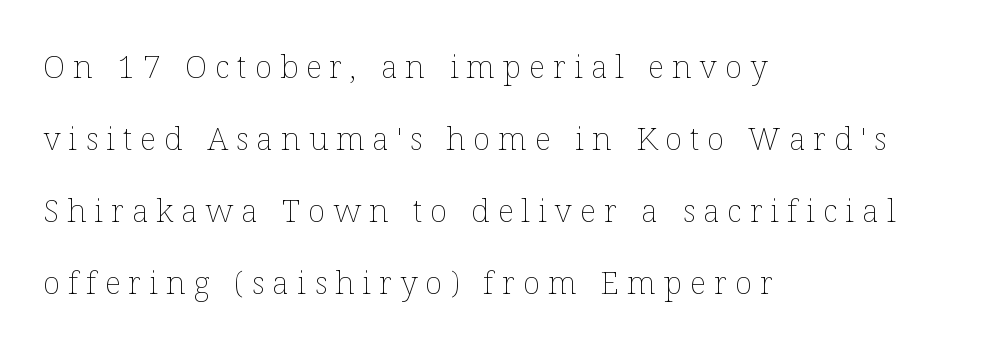
{"italic": "no", "bold": "no", "weight": "thin", "width": "normal", "stroke_contrast": "low", "x_height": "medium", "monospaced": "no", "underline": "no", "align": "left", "line_spacing": "loose", "line_spacing_ratio": 2.25, "letter_spacing": "wide", "letter_spacing_em": 0.25, "glyph_px": 32}
